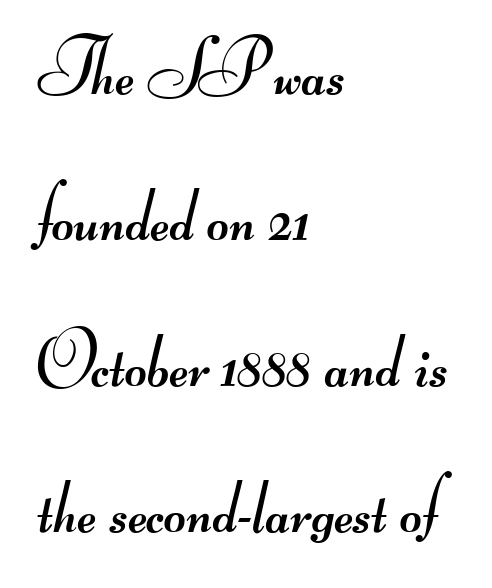
Character widths vary here, with narrow letters taking less room than wide ones. Baseline-to-baseline distance is far greater than the letter height. Nothing unusual about the tracking: characters are spaced as the font intends. Plain, unruled lines of type.
